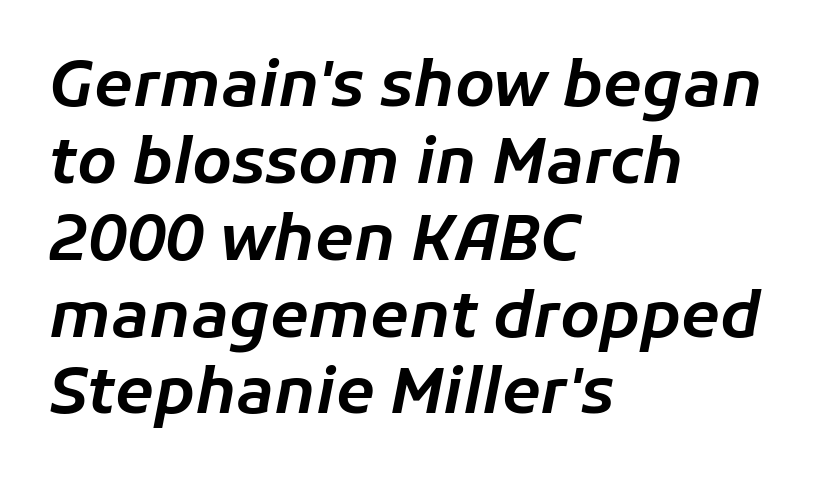
{"italic": "yes", "lean": "right", "slant_degrees": 11, "width": "normal", "stroke_contrast": "low", "x_height": "medium", "monospaced": "no", "underline": "no", "align": "left", "line_spacing_ratio": 1.22, "letter_spacing": "normal", "letter_spacing_em": 0.0, "glyph_px": 63}
